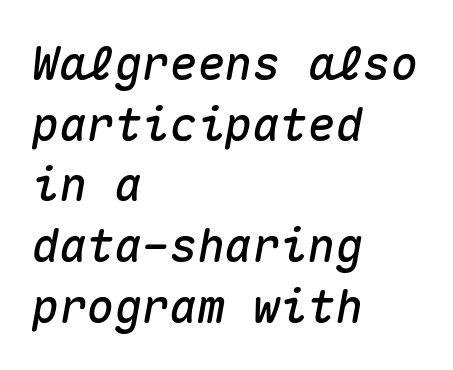
Q: Is the text italic (slanted)? A: Yes, it leans right by about 10 degrees.
Q: Is the text underlined? A: No.
Q: How is the paragraph aligned? A: Left-aligned.
Q: Is the spacing between letters normal or unusually wide? A: Normal.
Q: Is the spacing between lines tight, normal or loose? A: Normal.
Q: Width (condensed, normal, or wide)? A: Normal.
Q: Stroke contrast? A: Medium.
Q: x-height? A: Medium.
Q: Monospaced? A: Yes.
